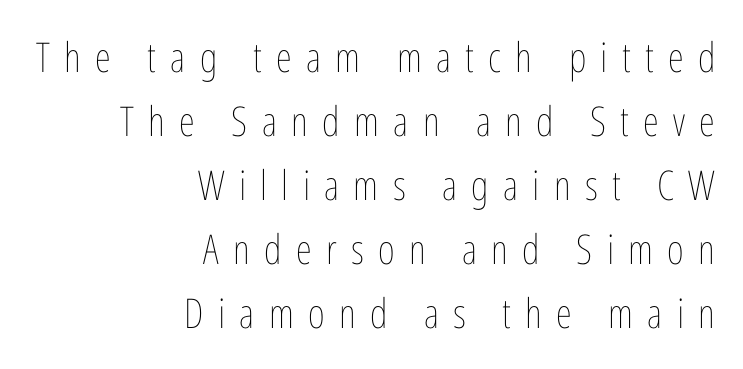
{"italic": "no", "bold": "no", "weight": "thin", "width": "condensed", "stroke_contrast": "low", "x_height": "medium", "monospaced": "no", "underline": "no", "align": "right", "line_spacing": "normal", "line_spacing_ratio": 1.56, "letter_spacing": "wide", "letter_spacing_em": 0.35, "glyph_px": 41}
